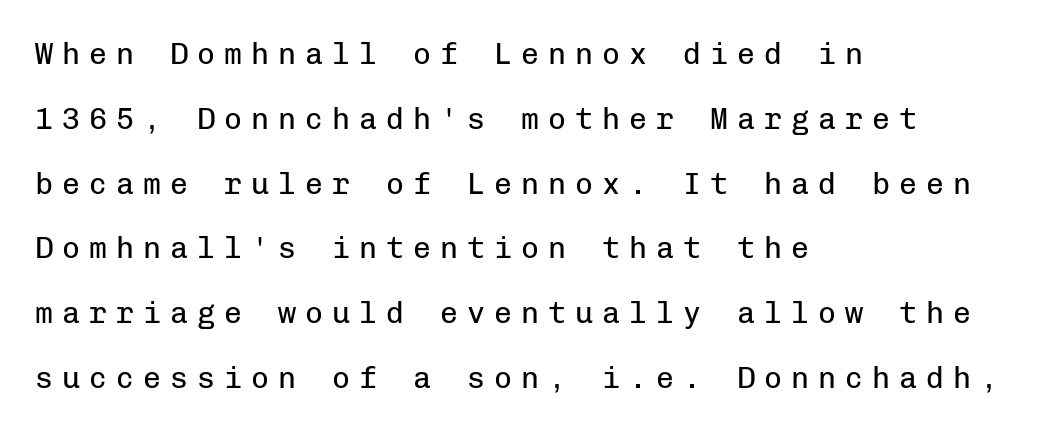
The image shows 30 px regular-weight sans-serif type, upright, monospaced; set left-aligned, loose line spacing (2.16x), unusually wide letter spacing (+0.3 em), not underlined; low stroke contrast and a medium x-height.
